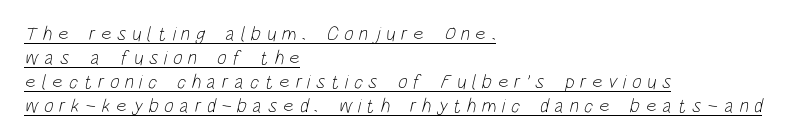
{"bold": "no", "underline": "yes", "align": "left", "line_spacing_ratio": 1.2, "letter_spacing": "wide", "letter_spacing_em": 0.28, "glyph_px": 20}
